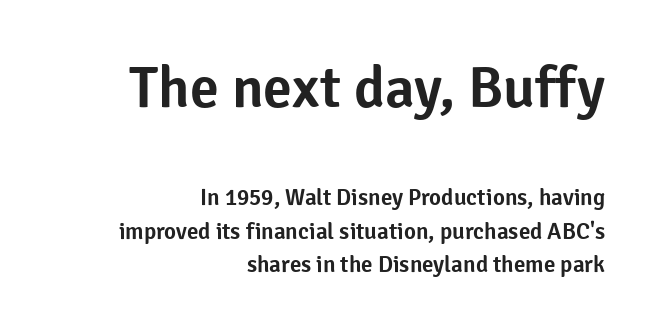
Q: Is the text italic (slanted)? A: No, it is upright.
Q: Is the typeface a serif or a sans-serif typeface? A: Sans-serif.
Q: Is the text underlined? A: No.
Q: How is the paragraph aligned? A: Right-aligned.
Q: Is the spacing between letters normal or unusually wide? A: Normal.
Q: Is the spacing between lines tight, normal or loose? A: Normal.
Q: Which block of text is set in a larger size, the first (top) or the second (bottom)? A: The first (top) one.
Q: Width (condensed, normal, or wide)? A: Normal.
Q: Stroke contrast? A: Low.
Q: x-height? A: Medium.
Q: Monospaced? A: No.
